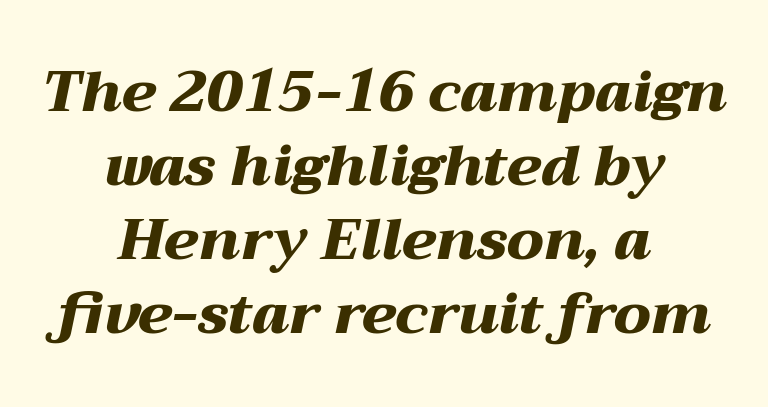
The text block is weighted toward neither margin, spreading evenly from the middle. Plain, unruled lines of type. The rendering applies a slant to the glyphs. Every letter is thick-stroked: bold, no question.
